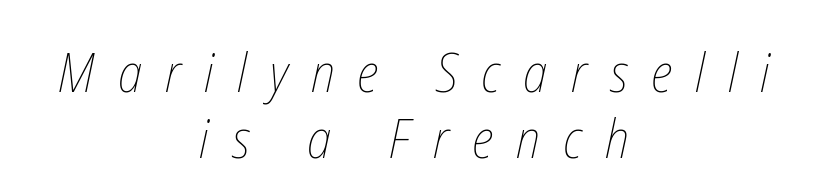
You could not count columns in this text — the font is proportionally spaced. Rule under the text: the space is simply empty. These lines have a slow, spaced-out rhythm from letter to letter. Visually the block forms a symmetrical silhouette, jagged on both flanks. Weight: in the light-to-regular range.
